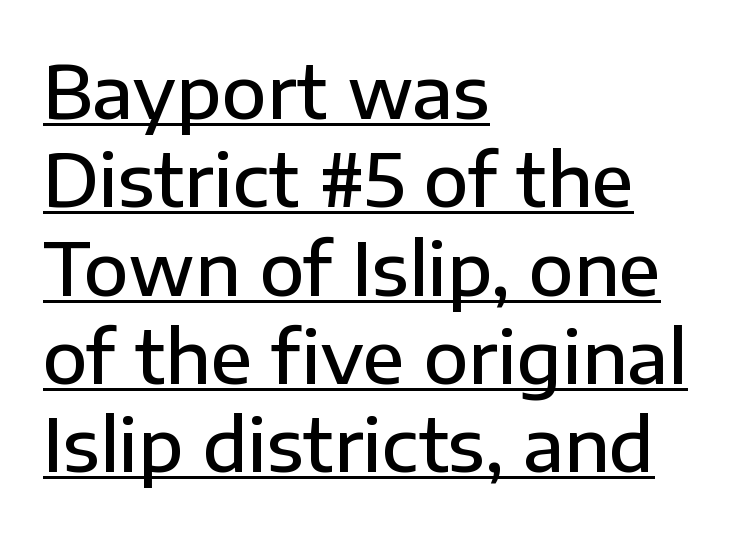
Q: Is the text bold? A: Semi-bold.
Q: Is the text italic (slanted)? A: No, it is upright.
Q: Is the typeface a serif or a sans-serif typeface? A: Sans-serif.
Q: Is the text underlined? A: Yes.
Q: How is the paragraph aligned? A: Left-aligned.
Q: Is the spacing between letters normal or unusually wide? A: Normal.
Q: Width (condensed, normal, or wide)? A: Normal.
Q: Stroke contrast? A: Low.
Q: x-height? A: Medium.
Q: Monospaced? A: No.
